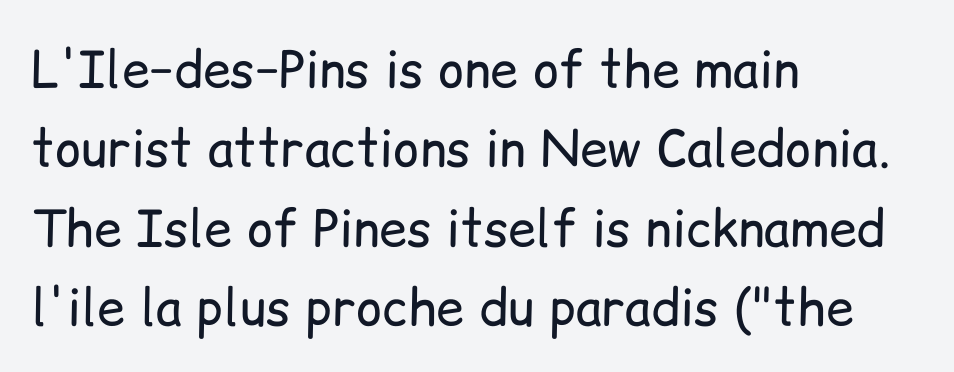
Q: Is the text bold? A: No.
Q: Is the text italic (slanted)? A: No, it is upright.
Q: Is the typeface a serif or a sans-serif typeface? A: Sans-serif.
Q: Is the text underlined? A: No.
Q: How is the paragraph aligned? A: Left-aligned.
Q: Is the spacing between letters normal or unusually wide? A: Normal.
Q: Is the spacing between lines tight, normal or loose? A: Normal.
Q: Width (condensed, normal, or wide)? A: Normal.
Q: Stroke contrast? A: Low.
Q: x-height? A: Medium.
Q: Monospaced? A: No.
